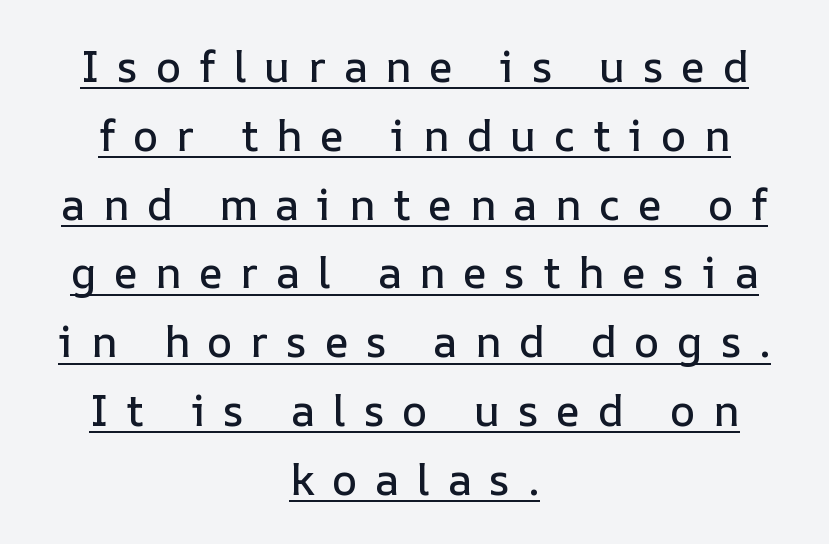
Q: Is the text italic (slanted)? A: No, it is upright.
Q: Is the text underlined? A: Yes.
Q: How is the paragraph aligned? A: Centered.
Q: Is the spacing between letters normal or unusually wide? A: Unusually wide.
Q: Is the spacing between lines tight, normal or loose? A: Normal.
Q: Width (condensed, normal, or wide)? A: Normal.
Q: Stroke contrast? A: Low.
Q: x-height? A: Medium.
Q: Monospaced? A: No.
